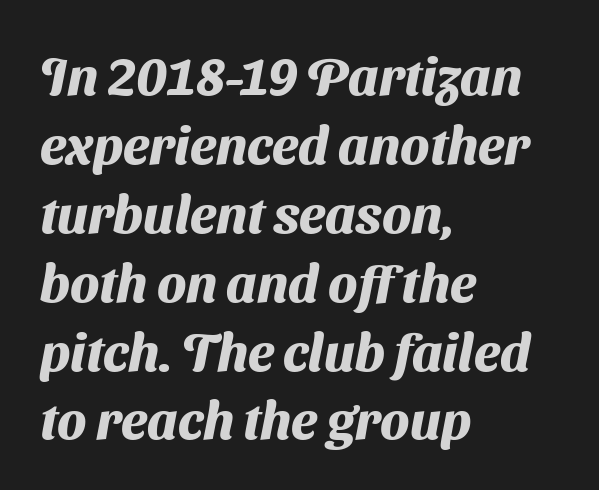
Q: Is the text bold? A: Yes.
Q: Is the typeface a serif or a sans-serif typeface? A: Sans-serif.
Q: Is the text underlined? A: No.
Q: How is the paragraph aligned? A: Left-aligned.
Q: Is the spacing between letters normal or unusually wide? A: Normal.
Q: Is the spacing between lines tight, normal or loose? A: Normal.
Q: Width (condensed, normal, or wide)? A: Normal.
Q: Stroke contrast? A: Medium.
Q: x-height? A: Medium.
Q: Monospaced? A: No.
